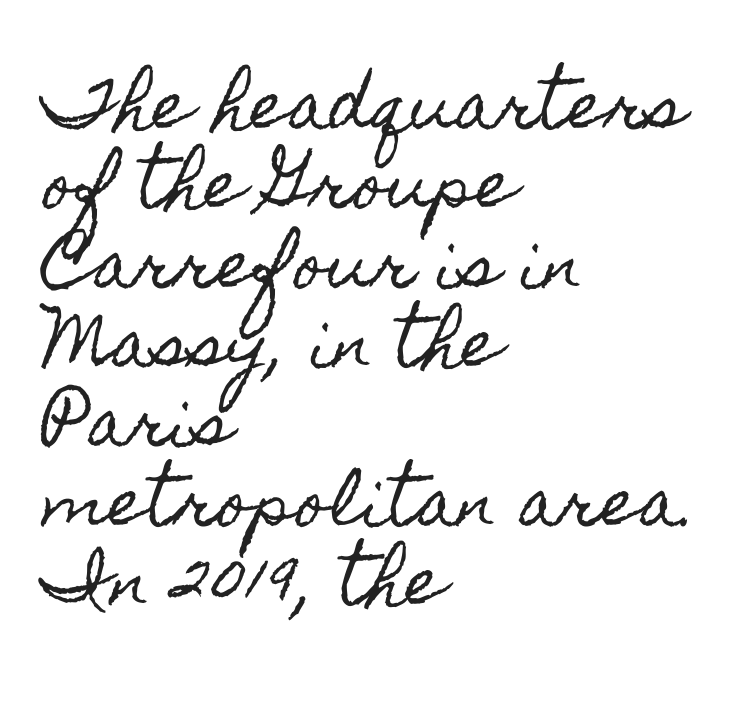
The image shows 64 px condensed type; set left-aligned, line spacing 1.24x, normal letter spacing, not underlined; a small x-height.
